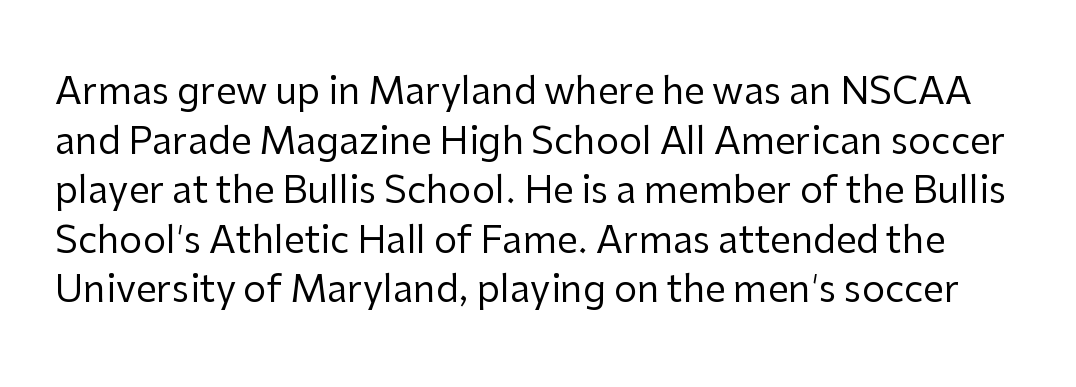
{"serif": "no", "italic": "no", "bold": "no", "weight": "regular", "width": "normal", "stroke_contrast": "low", "x_height": "medium", "monospaced": "no", "underline": "no", "line_spacing": "normal", "line_spacing_ratio": 1.34, "letter_spacing": "normal", "letter_spacing_em": 0.0, "glyph_px": 37}
